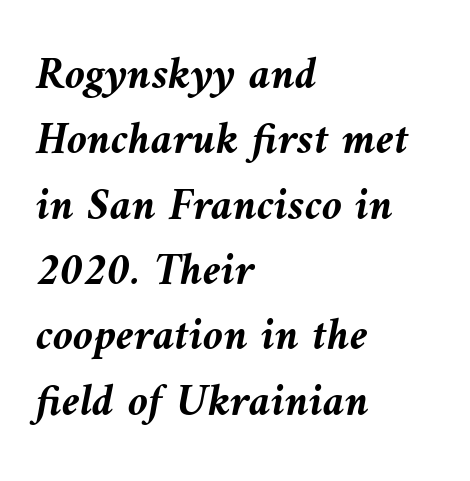
Q: Is the text bold? A: Yes.
Q: Is the text italic (slanted)? A: Yes, it leans left by about 10 degrees.
Q: Is the text underlined? A: No.
Q: How is the paragraph aligned? A: Left-aligned.
Q: Is the spacing between letters normal or unusually wide? A: Normal.
Q: Is the spacing between lines tight, normal or loose? A: Normal.
Q: Width (condensed, normal, or wide)? A: Normal.
Q: Stroke contrast? A: Medium.
Q: x-height? A: Medium.
Q: Monospaced? A: No.
